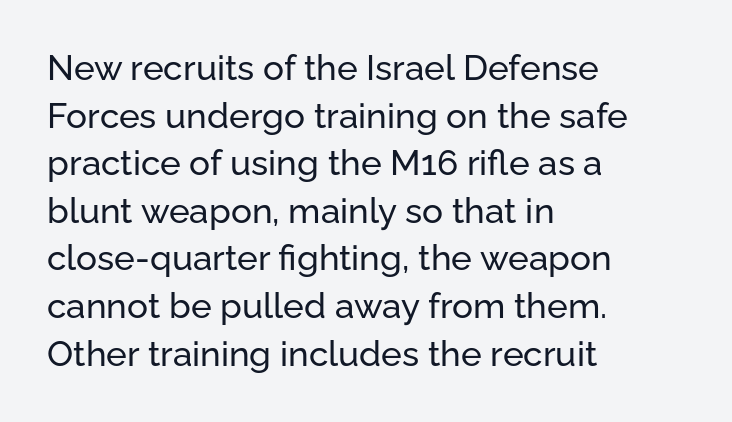
The image shows 35 px sans-serif type, upright; set left-aligned, normal line spacing (1.36x), normal letter spacing, not underlined; low stroke contrast and a medium x-height.
